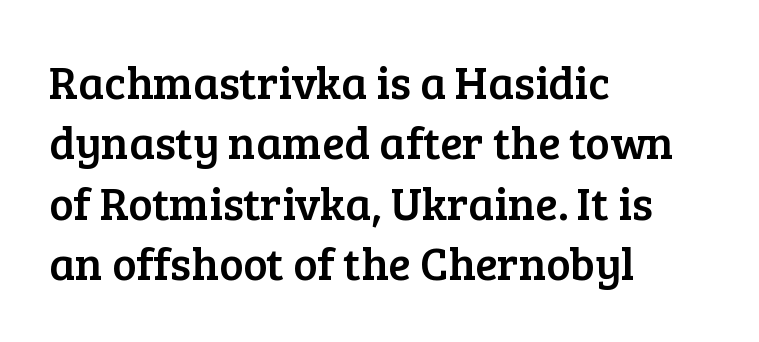
The image shows 46 px serif type, upright; set left-aligned, normal line spacing (1.31x), normal letter spacing, not underlined; low stroke contrast and a medium x-height.
